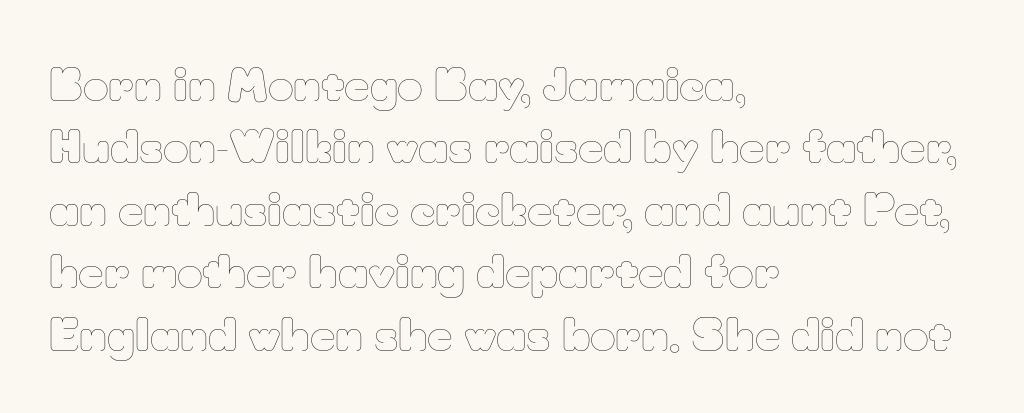
Q: Is the text bold? A: No.
Q: Is the text italic (slanted)? A: No, it is upright.
Q: Is the text underlined? A: No.
Q: How is the paragraph aligned? A: Left-aligned.
Q: Is the spacing between letters normal or unusually wide? A: Normal.
Q: Is the spacing between lines tight, normal or loose? A: Normal.
Q: Width (condensed, normal, or wide)? A: Normal.
Q: Stroke contrast? A: Low.
Q: x-height? A: Small.
Q: Monospaced? A: No.
